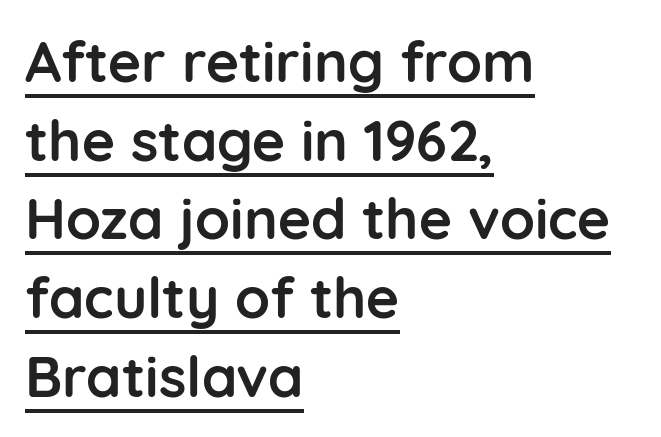
{"serif": "no", "italic": "no", "bold": "yes", "weight": "semibold", "width": "normal", "stroke_contrast": "low", "x_height": "medium", "monospaced": "no", "underline": "yes", "align": "left", "line_spacing": "normal", "line_spacing_ratio": 1.38, "letter_spacing": "normal", "letter_spacing_em": 0.0, "glyph_px": 57}
